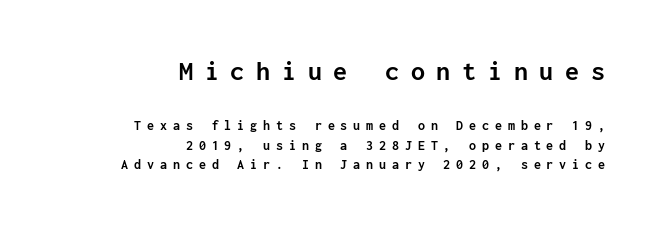
Q: Is the text bold? A: Yes.
Q: Is the text italic (slanted)? A: No, it is upright.
Q: Is the typeface a serif or a sans-serif typeface? A: Sans-serif.
Q: Is the text underlined? A: No.
Q: How is the paragraph aligned? A: Right-aligned.
Q: Is the spacing between letters normal or unusually wide? A: Unusually wide.
Q: Is the spacing between lines tight, normal or loose? A: Normal.
Q: Which block of text is set in a larger size, the first (top) or the second (bottom)? A: The first (top) one.
Q: Width (condensed, normal, or wide)? A: Normal.
Q: Stroke contrast? A: Low.
Q: x-height? A: Medium.
Q: Monospaced? A: Yes.
